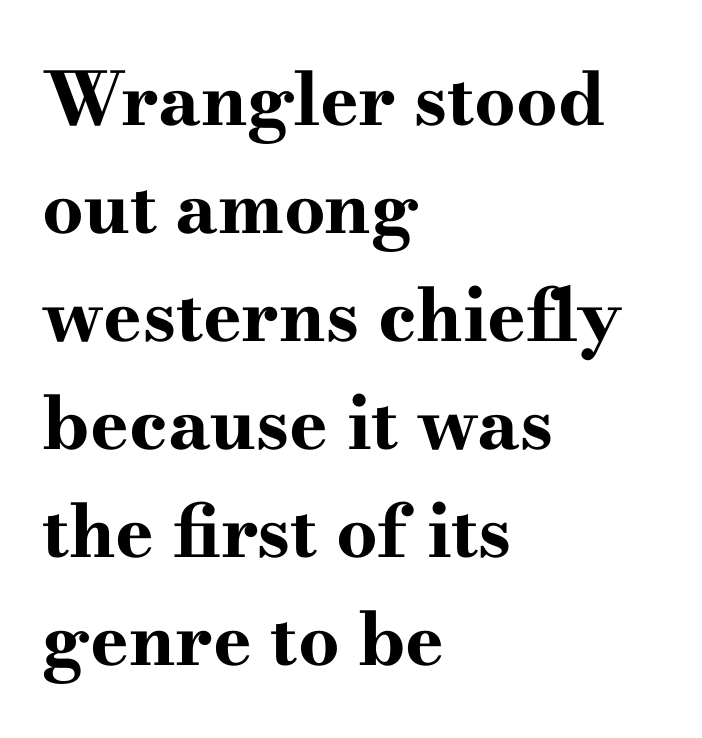
Q: Is the text bold? A: Yes.
Q: Is the text italic (slanted)? A: No, it is upright.
Q: Is the typeface a serif or a sans-serif typeface? A: Serif.
Q: Is the text underlined? A: No.
Q: How is the paragraph aligned? A: Left-aligned.
Q: Is the spacing between letters normal or unusually wide? A: Normal.
Q: Is the spacing between lines tight, normal or loose? A: Normal.
Q: Width (condensed, normal, or wide)? A: Wide.
Q: Stroke contrast? A: High.
Q: x-height? A: Small.
Q: Monospaced? A: No.
